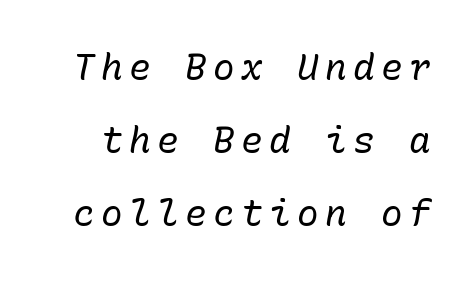
The image shows 36 px regular-weight type, italic (leaning right), monospaced; set loose line spacing (2.03x), not underlined; low stroke contrast and a medium x-height.
